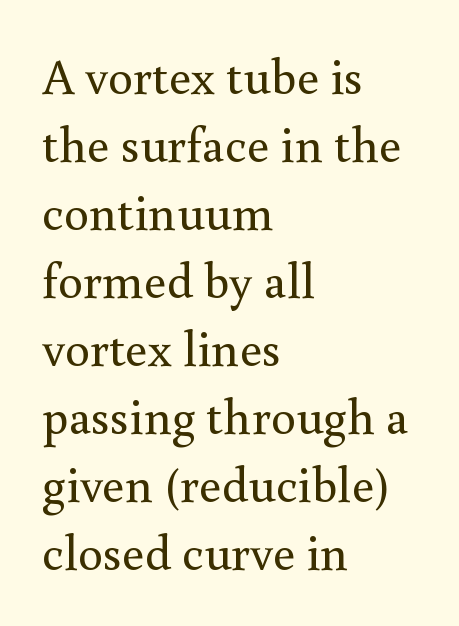
The image shows 50 px regular-weight serif type, upright; set left-aligned, normal line spacing (1.36x), normal letter spacing, not underlined; a small x-height.
